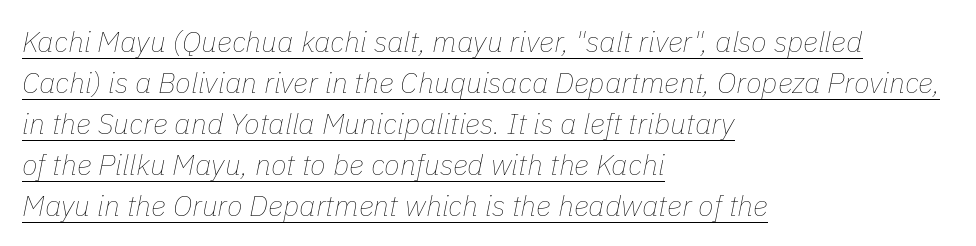
Q: Is the text bold? A: No.
Q: Is the text italic (slanted)? A: Yes, it leans right by about 11 degrees.
Q: Is the text underlined? A: Yes.
Q: How is the paragraph aligned? A: Left-aligned.
Q: Is the spacing between letters normal or unusually wide? A: Normal.
Q: Is the spacing between lines tight, normal or loose? A: Normal.
Q: Width (condensed, normal, or wide)? A: Normal.
Q: Stroke contrast? A: Low.
Q: x-height? A: Medium.
Q: Monospaced? A: No.
